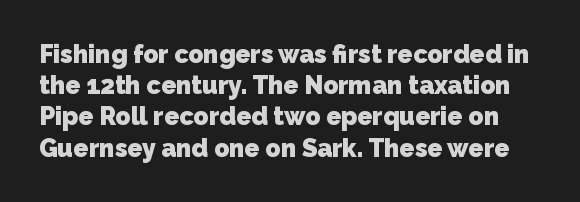
Q: Is the text bold? A: Yes.
Q: Is the text underlined? A: No.
Q: Is the spacing between letters normal or unusually wide? A: Normal.
Q: Is the spacing between lines tight, normal or loose? A: Normal.
